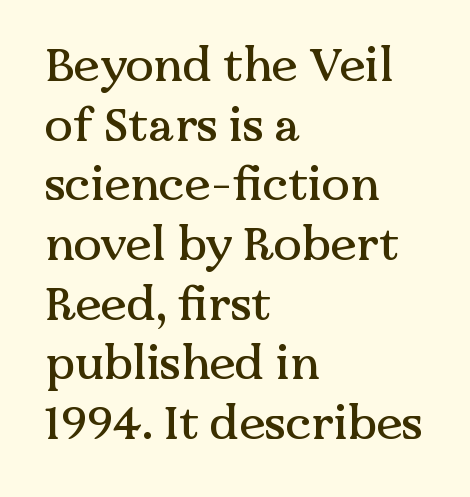
Q: Is the text italic (slanted)? A: No, it is upright.
Q: Is the typeface a serif or a sans-serif typeface? A: Serif.
Q: Is the text underlined? A: No.
Q: How is the paragraph aligned? A: Left-aligned.
Q: Is the spacing between letters normal or unusually wide? A: Normal.
Q: Is the spacing between lines tight, normal or loose? A: Normal.
Q: Width (condensed, normal, or wide)? A: Normal.
Q: Stroke contrast? A: Medium.
Q: x-height? A: Medium.
Q: Monospaced? A: No.
